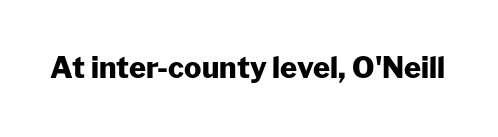
{"serif": "no", "italic": "no", "bold": "yes", "weight": "heavy", "width": "normal", "stroke_contrast": "low", "x_height": "medium", "monospaced": "no", "underline": "no", "letter_spacing": "normal", "letter_spacing_em": 0.0, "glyph_px": 29}
